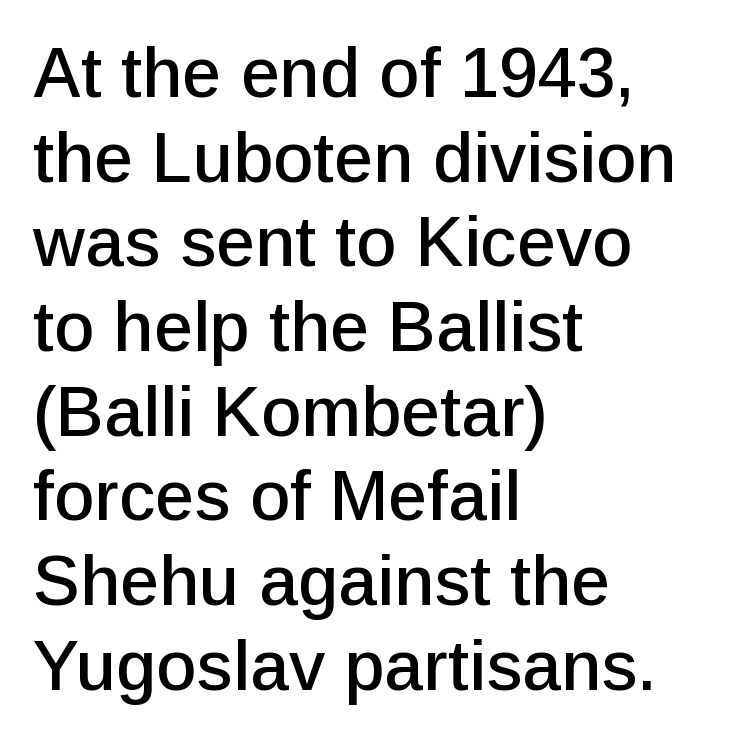
Q: Is the text italic (slanted)? A: No, it is upright.
Q: Is the typeface a serif or a sans-serif typeface? A: Sans-serif.
Q: Is the text underlined? A: No.
Q: How is the paragraph aligned? A: Left-aligned.
Q: Is the spacing between letters normal or unusually wide? A: Normal.
Q: Width (condensed, normal, or wide)? A: Normal.
Q: Stroke contrast? A: Low.
Q: x-height? A: Medium.
Q: Monospaced? A: No.
